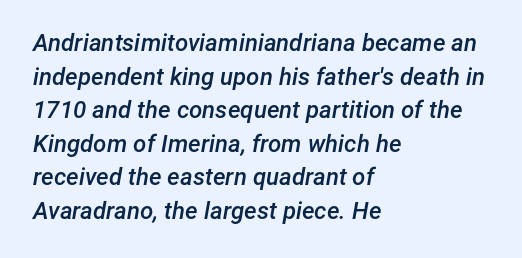
The tracking reads as untouched default to a designer's eye. Normally led — the rows are evenly, conventionally spaced. This rendering features lettering with no underline. This sample is left-justified, so line endings fall wherever the words run out. Posture: slanted. This is moderately heavy type, rendered in semibold.
